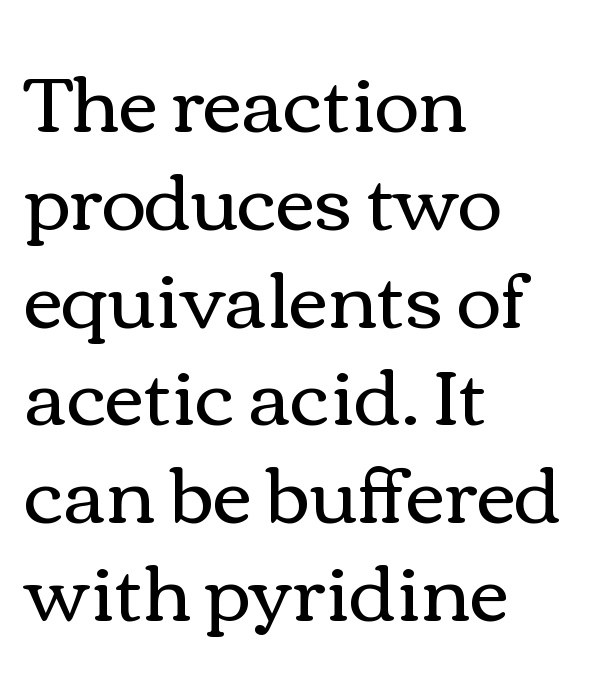
The image shows 77 px regular-weight, wide type, upright; set left-aligned, normal line spacing (1.27x), normal letter spacing, not underlined; a medium x-height.
